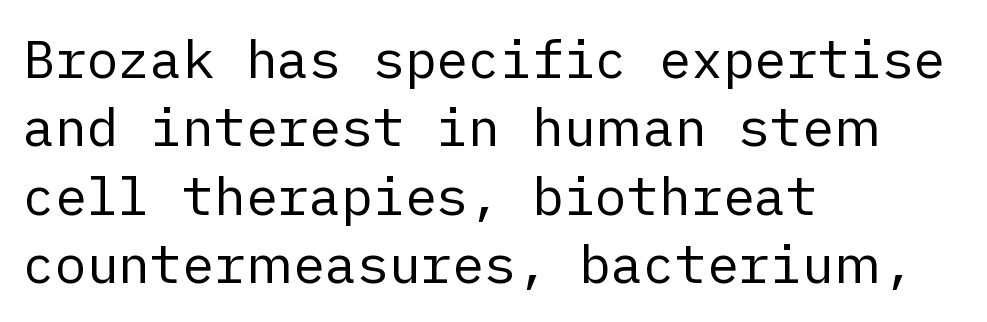
{"serif": "no", "italic": "no", "bold": "no", "weight": "regular", "width": "normal", "stroke_contrast": "low", "x_height": "medium", "underline": "no", "align": "left", "line_spacing": "normal", "line_spacing_ratio": 1.29, "letter_spacing": "normal", "letter_spacing_em": 0.0, "glyph_px": 53}
